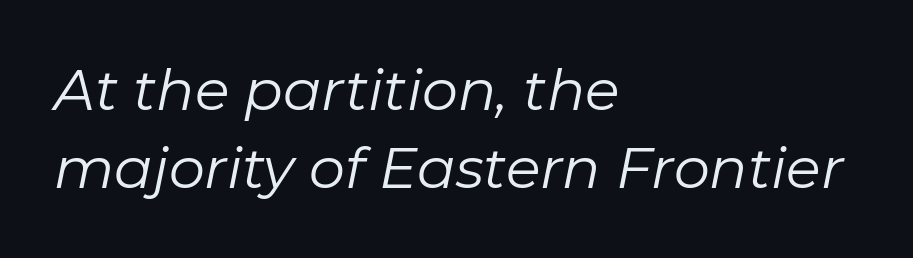
The image shows 57 px regular-weight type, italic (leaning right); set left-aligned, normal line spacing (1.37x), normal letter spacing, not underlined; low stroke contrast and a medium x-height.
